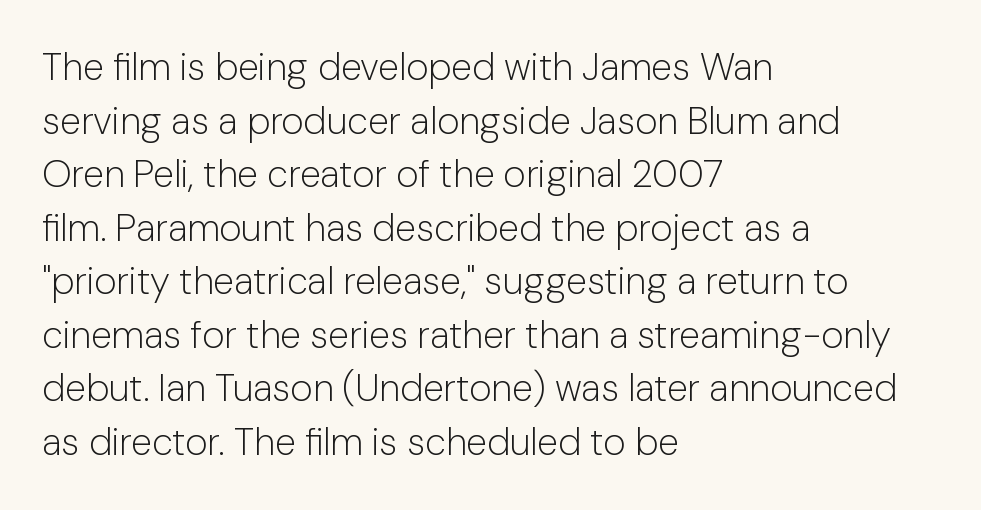
Students, note that the glyphs here touch the page at normal intervals. The rendering anchors every line to the left-hand side. Horizontal bands of white between lines are of average thickness. Style check: upright. The strokes are not fattened; the text isn't bold. You can tell from the bare stems that sans-serif type was used.
